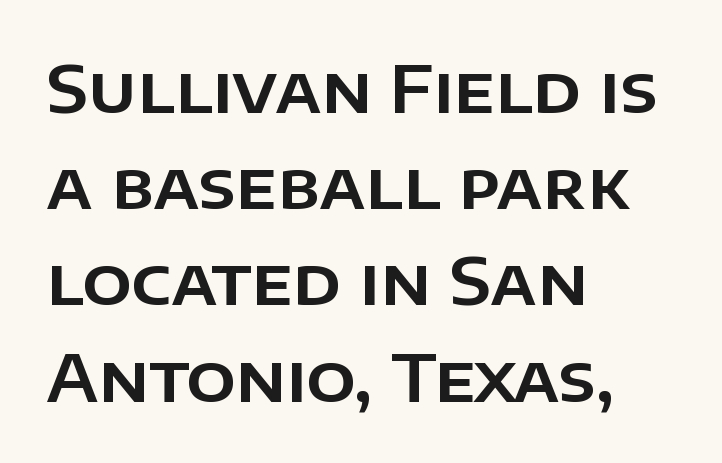
The image shows 65 px sans-serif type, upright; set left-aligned, normal line spacing (1.48x), normal letter spacing, not underlined; low stroke contrast and a large x-height.
